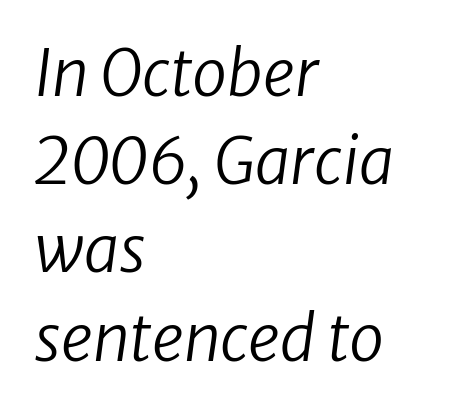
{"serif": "no", "bold": "no", "weight": "regular", "width": "normal", "stroke_contrast": "low", "x_height": "medium", "monospaced": "no", "underline": "no", "align": "left", "line_spacing": "normal", "line_spacing_ratio": 1.4, "letter_spacing": "normal", "letter_spacing_em": 0.0, "glyph_px": 63}
